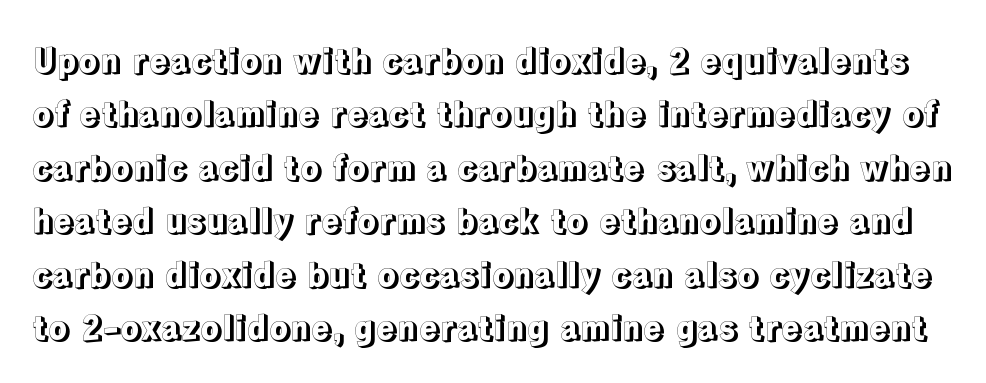
A typesetter would call this proportional, since set widths differ per character. Does the leading feel generous? No, just average. Standard letterfit; no display-style spreading of the glyphs. The foot of each line stays bare and open.
